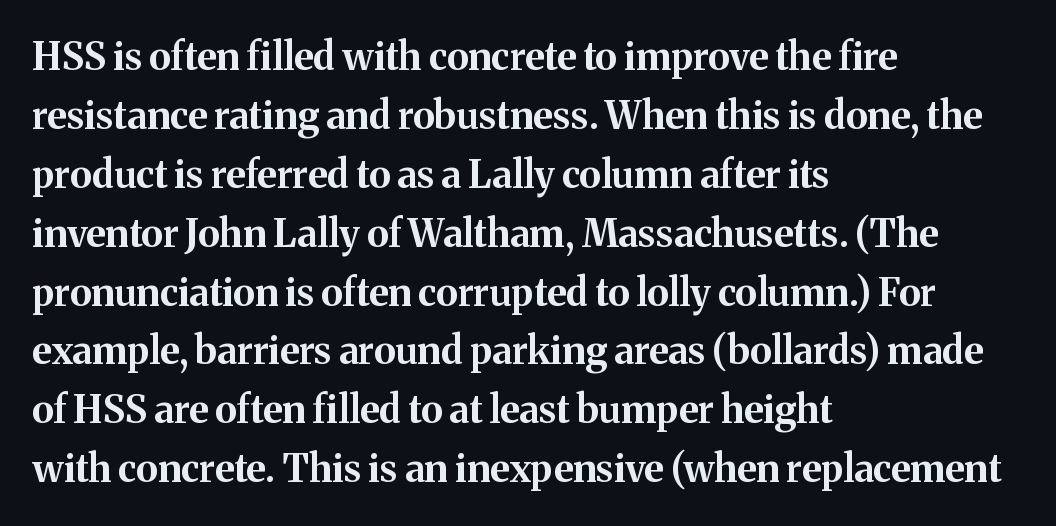
Q: Is the text bold? A: Yes.
Q: Is the text italic (slanted)? A: No, it is upright.
Q: Is the typeface a serif or a sans-serif typeface? A: Serif.
Q: Is the text underlined? A: No.
Q: How is the paragraph aligned? A: Left-aligned.
Q: Is the spacing between letters normal or unusually wide? A: Normal.
Q: Is the spacing between lines tight, normal or loose? A: Normal.
Q: Width (condensed, normal, or wide)? A: Normal.
Q: Stroke contrast? A: Medium.
Q: x-height? A: Medium.
Q: Monospaced? A: No.
